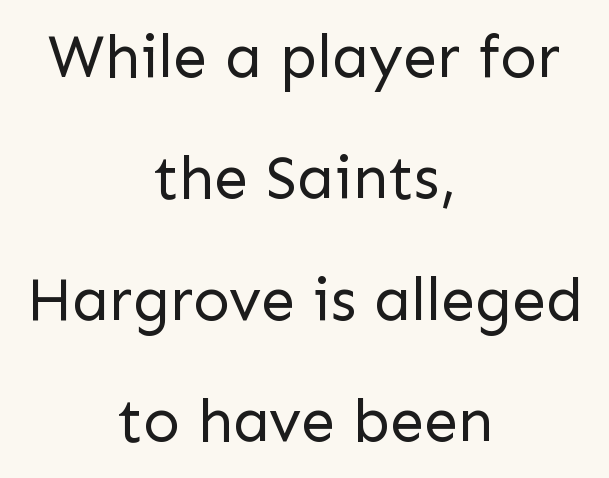
The image shows 61 px regular-weight sans-serif type, upright; set centered, loose line spacing (1.99x), normal letter spacing, not underlined; low stroke contrast and a medium x-height.
